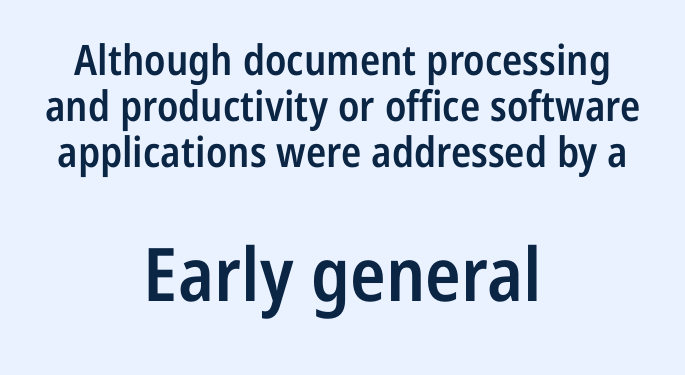
{"serif": "no", "italic": "no", "bold": "semi", "weight": "semibold", "width": "condensed", "stroke_contrast": "low", "x_height": "medium", "monospaced": "no", "underline": "no", "align": "center", "line_spacing": "tight", "line_spacing_ratio": 1.1, "letter_spacing": "normal", "letter_spacing_em": 0.0, "larger_block": "second", "size_ratio": 1.76, "glyph_px": 74}
